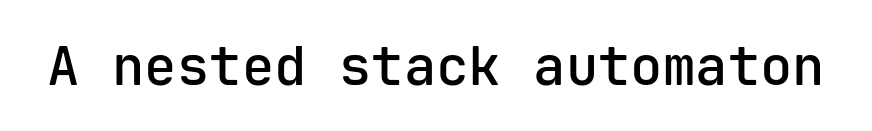
The image shows 54 px semibold sans-serif type, upright, monospaced; set normal letter spacing, not underlined; low stroke contrast and a medium x-height.
